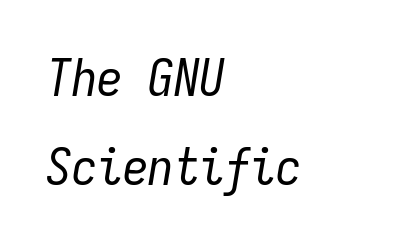
Q: Is the text bold? A: No.
Q: Is the text italic (slanted)? A: Yes, it leans right by about 9 degrees.
Q: Is the text underlined? A: No.
Q: How is the paragraph aligned? A: Left-aligned.
Q: Is the spacing between letters normal or unusually wide? A: Normal.
Q: Width (condensed, normal, or wide)? A: Condensed.
Q: Stroke contrast? A: Low.
Q: x-height? A: Medium.
Q: Monospaced? A: Yes.
